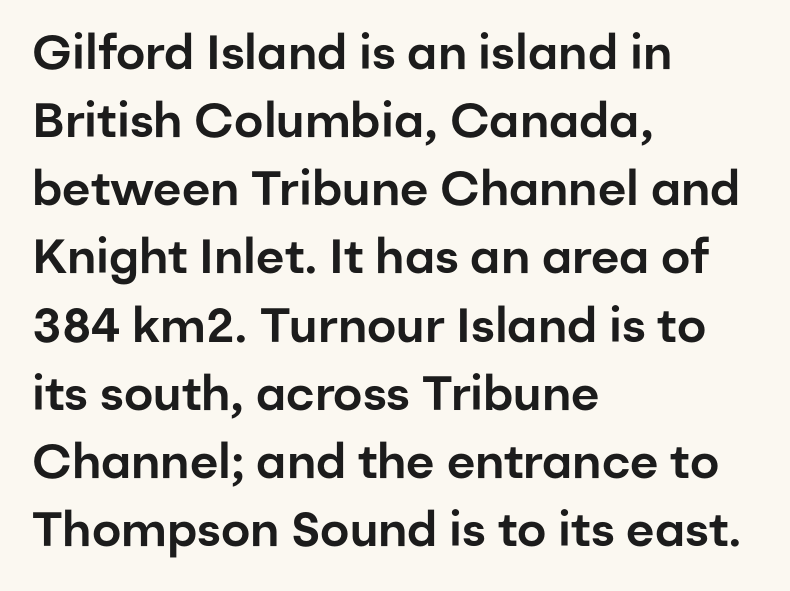
Examine the stroke ends and you'll find no serifs. Vertical spacing — default. A typesetter would call this proportional, since set widths differ per character. There is no visible air inserted between adjacent glyphs. Just letters on the line, the space beneath them empty. In terms of posture, this sample is upright.
